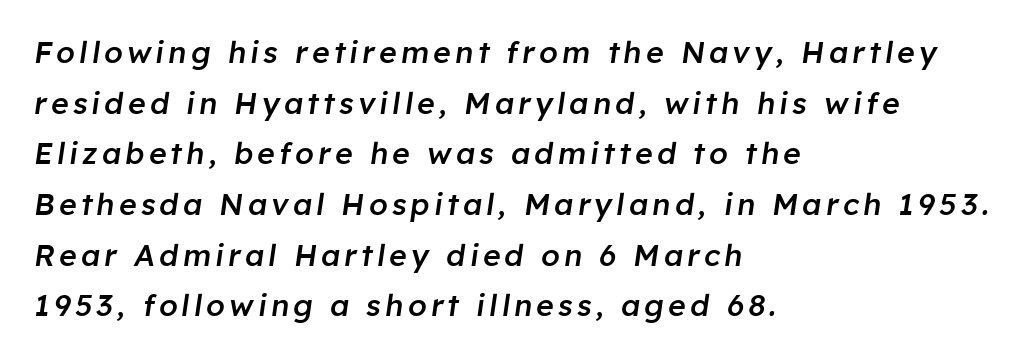
The axis of the letterforms is tilted away from vertical. Words float on clear page, feet unadorned. Baseline-to-baseline distance is the conventional proportion of letter height. Is this a fixed-width face? No — the glyphs have proportional, varying widths.
